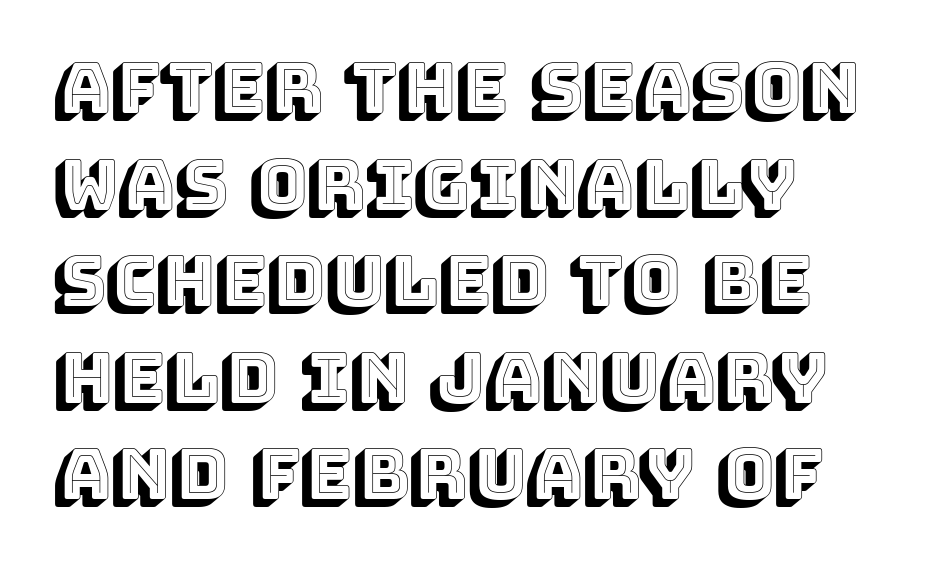
Unmarked baselines from the first word to the last. Unlike italic type, these characters show no tilt at all. If you measured baseline to baseline, you'd find a middling distance. The face used here is rendered with its standard letterfit. The letters advance in unequal steps, a hallmark of proportional type.
